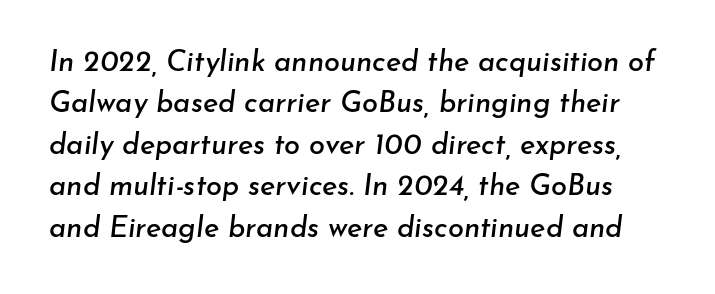
Honestly, there is no underline to notice here at all. Students, observe: this is what conventionally led text looks like. This rendering leaves character spacing at its baseline value. The font's italic variant was chosen for this text. Looks like regular typesetting: each glyph gets only the width it needs.
